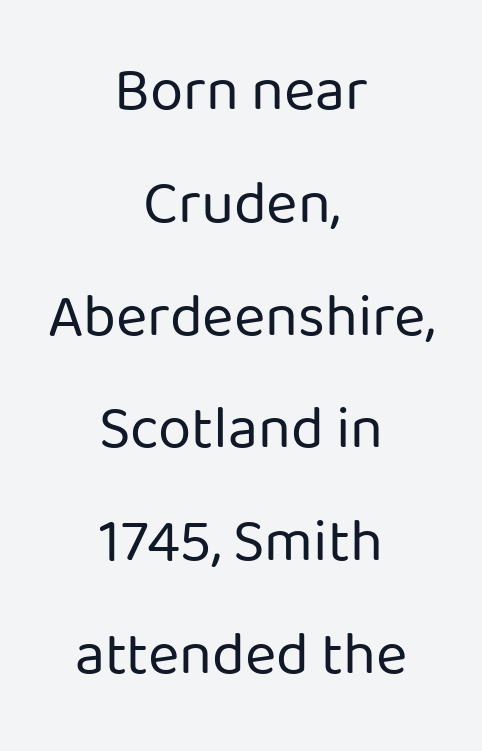
Q: Is the text bold? A: No.
Q: Is the text italic (slanted)? A: No, it is upright.
Q: Is the typeface a serif or a sans-serif typeface? A: Sans-serif.
Q: Is the text underlined? A: No.
Q: How is the paragraph aligned? A: Centered.
Q: Is the spacing between letters normal or unusually wide? A: Normal.
Q: Width (condensed, normal, or wide)? A: Normal.
Q: Stroke contrast? A: Low.
Q: x-height? A: Medium.
Q: Monospaced? A: No.
